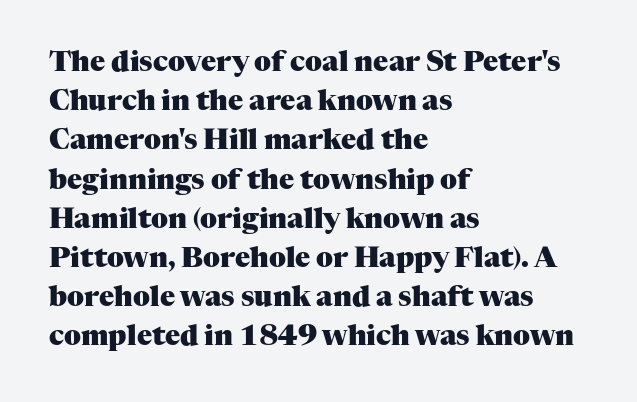
The image shows 28 px heavy serif type, upright; set left-aligned, normal line spacing (1.4x), normal letter spacing, not underlined; medium stroke contrast and a medium x-height.
